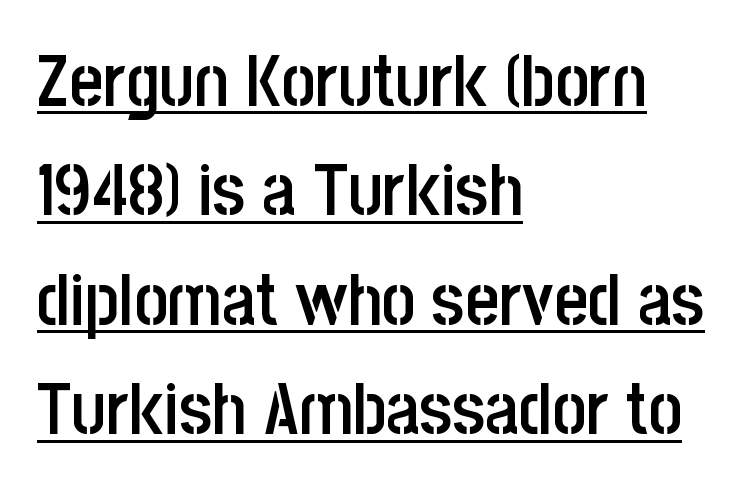
Q: Is the text bold? A: Semi-bold.
Q: Is the text italic (slanted)? A: No, it is upright.
Q: Is the typeface a serif or a sans-serif typeface? A: Sans-serif.
Q: Is the text underlined? A: Yes.
Q: How is the paragraph aligned? A: Left-aligned.
Q: Is the spacing between letters normal or unusually wide? A: Normal.
Q: Is the spacing between lines tight, normal or loose? A: Normal.
Q: Width (condensed, normal, or wide)? A: Condensed.
Q: Stroke contrast? A: Low.
Q: x-height? A: Large.
Q: Monospaced? A: No.
